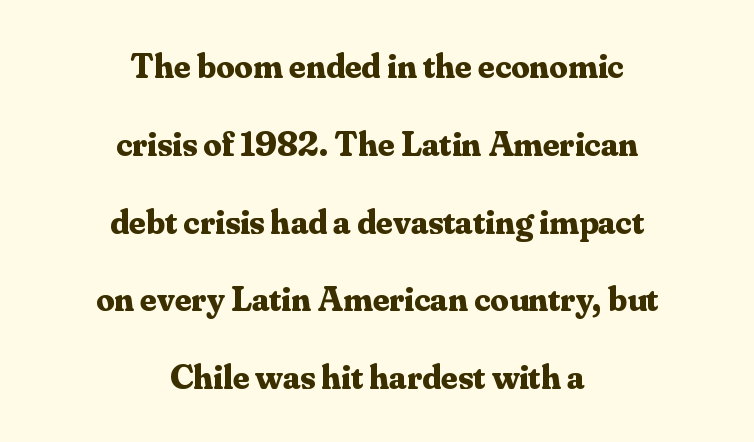
Q: Is the text bold? A: Yes.
Q: Is the text italic (slanted)? A: No, it is upright.
Q: Is the typeface a serif or a sans-serif typeface? A: Serif.
Q: Is the text underlined? A: No.
Q: How is the paragraph aligned? A: Centered.
Q: Is the spacing between letters normal or unusually wide? A: Normal.
Q: Is the spacing between lines tight, normal or loose? A: Loose.
Q: Width (condensed, normal, or wide)? A: Normal.
Q: Stroke contrast? A: Medium.
Q: x-height? A: Small.
Q: Monospaced? A: No.
